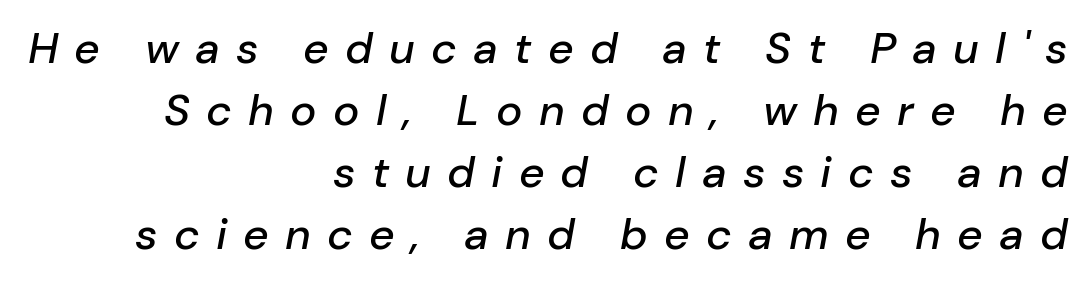
Does the copy run flush right? Yes — the right margin is perfectly even. Unmarked baselines from the first word to the last. Tall strokes in this sample are angled rather than plumb. The horizontal fit of the characters is loose and conspicuously gappy.
